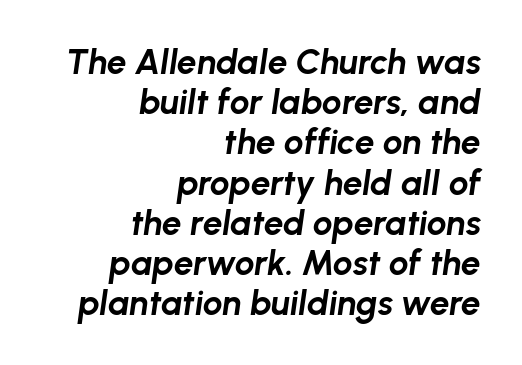
The image shows 35 px bold type, italic (leaning right); set right-aligned, tight line spacing (1.15x), normal letter spacing, not underlined; low stroke contrast and a medium x-height.
